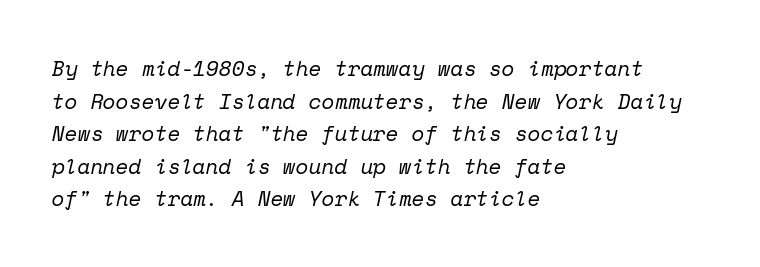
The image shows 21 px text type, italic (leaning right); set left-aligned, normal line spacing (1.55x), normal letter spacing, not underlined.
